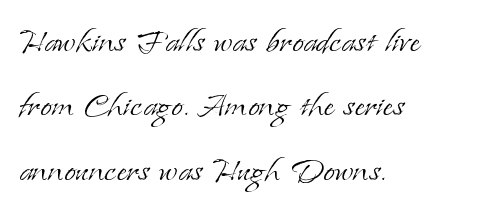
{"serif": "yes", "bold": "no", "weight": "light", "width": "normal", "stroke_contrast": "low", "x_height": "small", "monospaced": "no", "underline": "no", "align": "left", "line_spacing": "normal", "line_spacing_ratio": 1.53, "letter_spacing": "normal", "letter_spacing_em": 0.0, "glyph_px": 42}
